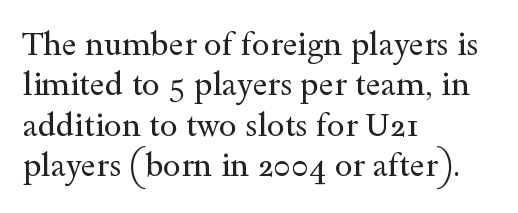
Q: Is the text bold? A: No.
Q: Is the text italic (slanted)? A: No, it is upright.
Q: Is the typeface a serif or a sans-serif typeface? A: Serif.
Q: Is the text underlined? A: No.
Q: How is the paragraph aligned? A: Left-aligned.
Q: Is the spacing between letters normal or unusually wide? A: Normal.
Q: Is the spacing between lines tight, normal or loose? A: Normal.
Q: Width (condensed, normal, or wide)? A: Wide.
Q: x-height? A: Small.
Q: Monospaced? A: No.
